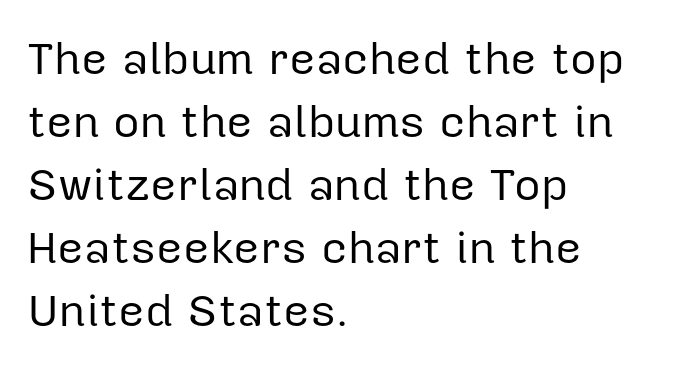
{"serif": "no", "italic": "no", "bold": "no", "weight": "regular", "width": "normal", "stroke_contrast": "low", "x_height": "medium", "monospaced": "no", "underline": "no", "align": "left", "line_spacing": "normal", "line_spacing_ratio": 1.37, "letter_spacing": "normal", "letter_spacing_em": 0.0, "glyph_px": 46}
